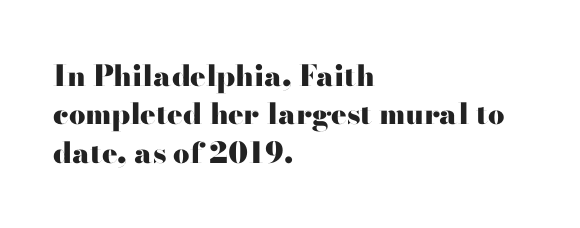
Q: Is the text bold? A: Yes.
Q: Is the text italic (slanted)? A: No, it is upright.
Q: Is the typeface a serif or a sans-serif typeface? A: Serif.
Q: Is the text underlined? A: No.
Q: How is the paragraph aligned? A: Left-aligned.
Q: Is the spacing between letters normal or unusually wide? A: Normal.
Q: Is the spacing between lines tight, normal or loose? A: Normal.
Q: Width (condensed, normal, or wide)? A: Wide.
Q: Stroke contrast? A: High.
Q: x-height? A: Small.
Q: Monospaced? A: No.
